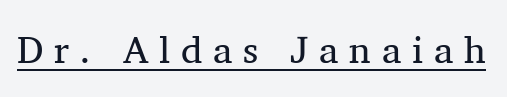
{"serif": "yes", "italic": "no", "bold": "no", "weight": "regular", "width": "normal", "stroke_contrast": "medium", "x_height": "medium", "monospaced": "no", "underline": "yes", "letter_spacing": "wide", "letter_spacing_em": 0.28, "glyph_px": 38}
